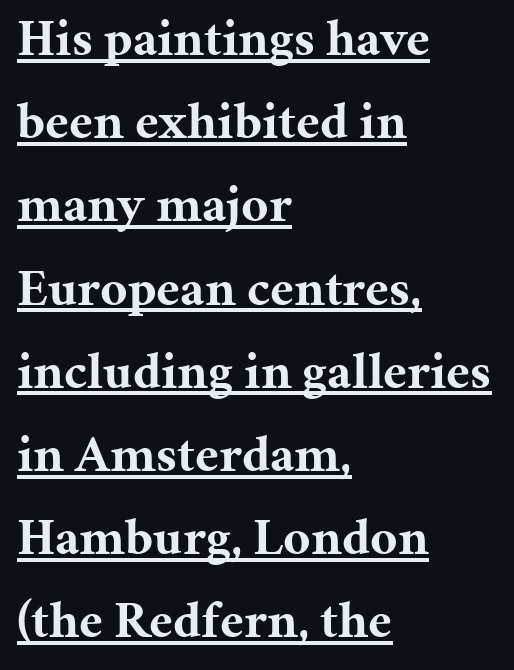
The image shows 52 px bold serif type, upright; set left-aligned, normal line spacing (1.6x), normal letter spacing, underlined; medium stroke contrast and a medium x-height.
